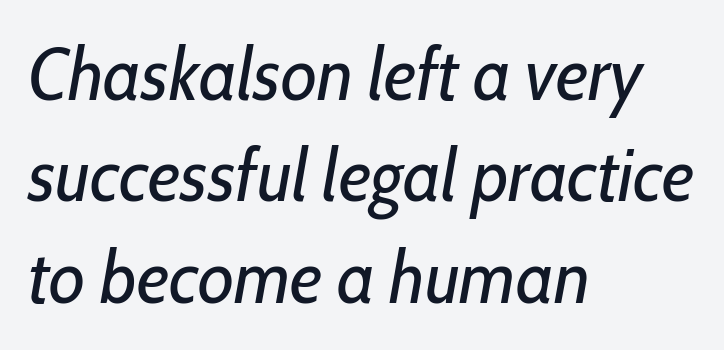
The image shows 74 px regular-weight, condensed type, italic (leaning right); set left-aligned, normal line spacing (1.37x), normal letter spacing, not underlined; low stroke contrast and a medium x-height.
